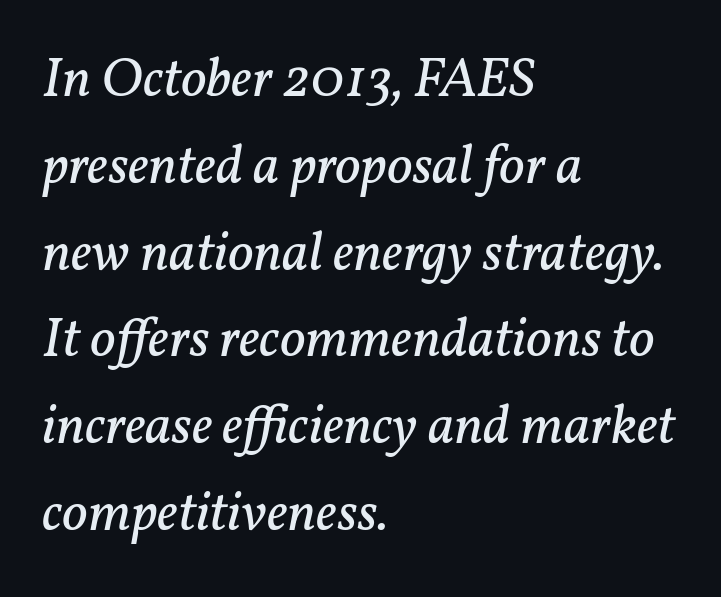
{"serif": "yes", "italic": "yes", "lean": "right", "slant_degrees": 11, "bold": "no", "weight": "regular", "width": "normal", "stroke_contrast": "low", "x_height": "medium", "monospaced": "no", "underline": "no", "align": "left", "line_spacing": "normal", "line_spacing_ratio": 1.55, "letter_spacing": "normal", "letter_spacing_em": 0.0, "glyph_px": 56}
